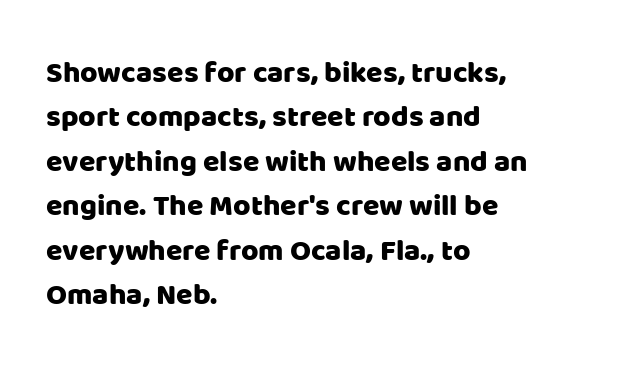
The tracking reads as untouched default to a designer's eye. Which margin do the lines hug? The left one — the right edge is uneven. The passage shown is typed in a proportional face where columns would drift. Characters remain perfectly vertical along every line.
